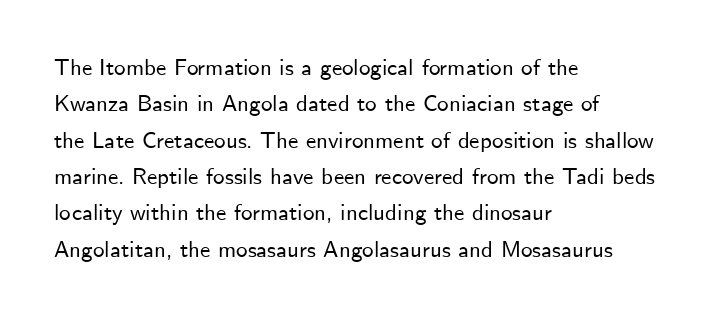
The image shows 23 px text type, upright; set left-aligned, normal line spacing (1.58x), normal letter spacing, not underlined.
